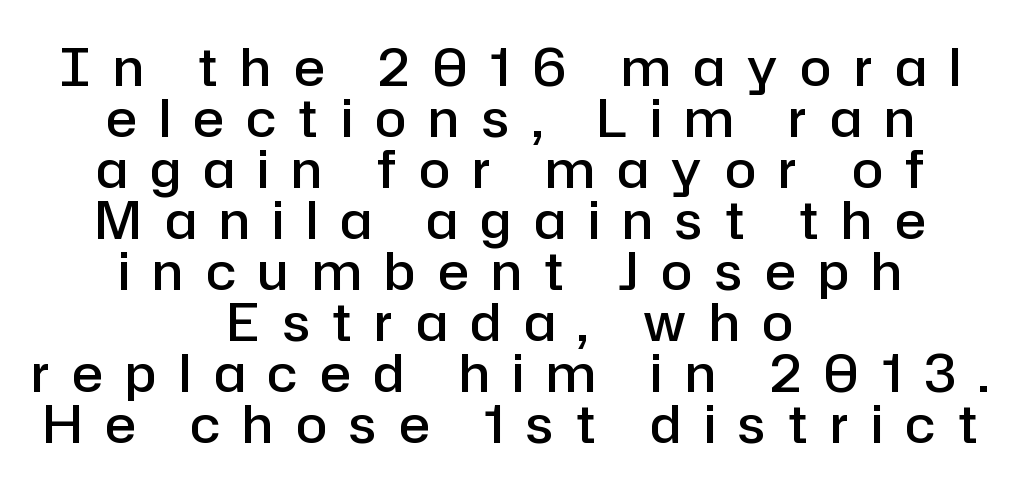
The image shows 51 px semibold sans-serif type, upright; set centered, tight line spacing (1.0x), unusually wide letter spacing (+0.45 em), not underlined; low stroke contrast and a medium x-height.
